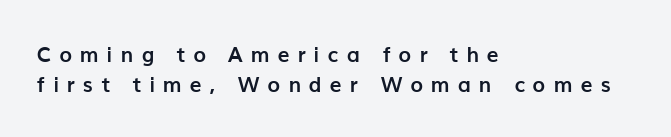
The strokes are fattened all the way to bold. The passage shown is not underscored anywhere. These lines sit exactly where default settings would place them. The paragraph shown leans on its left margin. The letters stand upright; this is a roman face.
